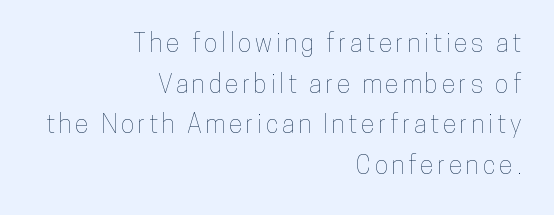
Q: Is the text italic (slanted)? A: No, it is upright.
Q: Is the text underlined? A: No.
Q: How is the paragraph aligned? A: Right-aligned.
Q: Is the spacing between lines tight, normal or loose? A: Normal.
